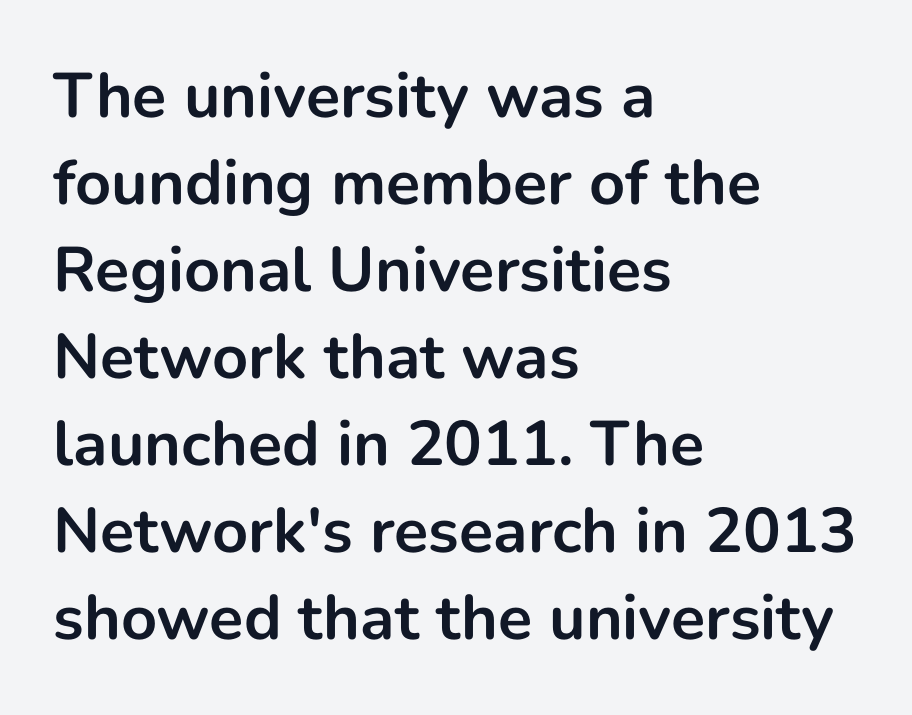
The image shows 63 px bold sans-serif type, upright; set left-aligned, normal line spacing (1.38x), normal letter spacing, not underlined; low stroke contrast and a medium x-height.
